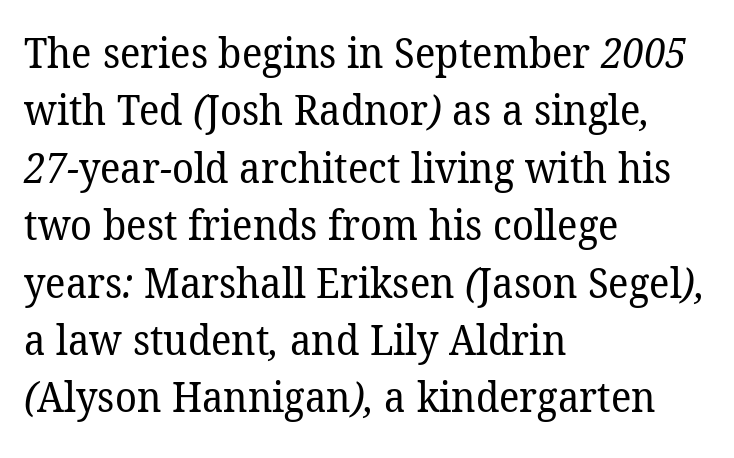
{"serif": "yes", "bold": "no", "weight": "regular", "width": "normal", "stroke_contrast": "low", "x_height": "medium", "monospaced": "no", "underline": "no", "align": "left", "line_spacing": "normal", "line_spacing_ratio": 1.4, "letter_spacing": "normal", "letter_spacing_em": 0.0, "glyph_px": 41}
